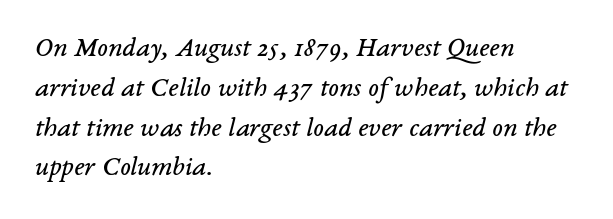
Q: Is the text bold? A: No.
Q: Is the text italic (slanted)? A: Yes, it leans right by about 14 degrees.
Q: Is the typeface a serif or a sans-serif typeface? A: Serif.
Q: Is the text underlined? A: No.
Q: How is the paragraph aligned? A: Left-aligned.
Q: Is the spacing between letters normal or unusually wide? A: Normal.
Q: Is the spacing between lines tight, normal or loose? A: Normal.
Q: Width (condensed, normal, or wide)? A: Normal.
Q: Stroke contrast? A: Low.
Q: x-height? A: Medium.
Q: Monospaced? A: No.
